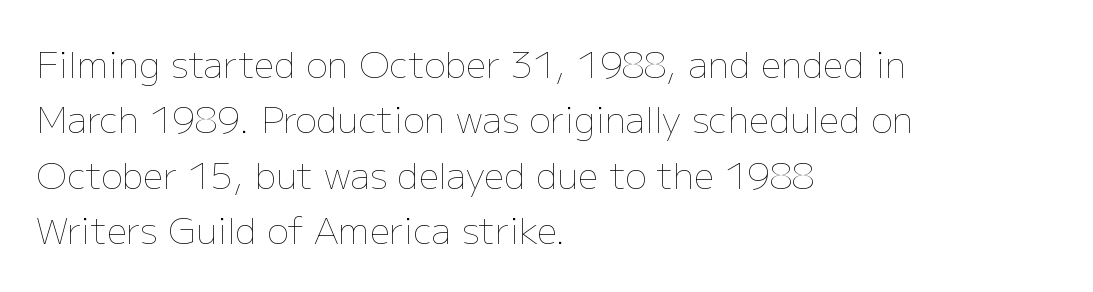
Characters remain perfectly vertical along every line. The rendering uses natural spacing where letterforms have individual widths. No word sits above an underline. Each word holds together tightly as a unit, with standard inter-letter gaps. The lines sit at an ordinary, default distance from one another.
